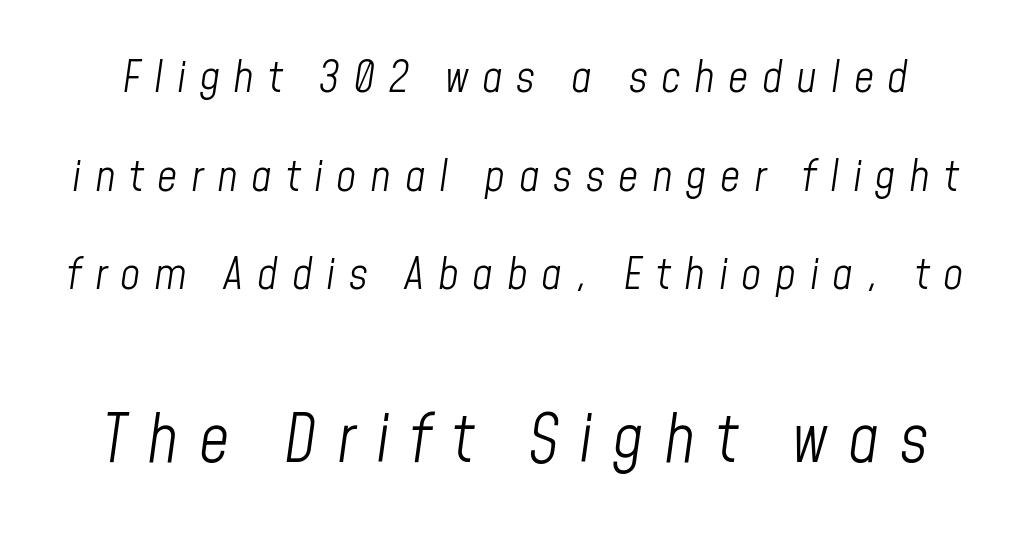
Q: Is the text bold? A: No.
Q: Is the text italic (slanted)? A: Yes, it leans right by about 8 degrees.
Q: Is the text underlined? A: No.
Q: Is the spacing between letters normal or unusually wide? A: Unusually wide.
Q: Is the spacing between lines tight, normal or loose? A: Loose.
Q: Which block of text is set in a larger size, the first (top) or the second (bottom)? A: The second (bottom) one.
Q: Width (condensed, normal, or wide)? A: Condensed.
Q: Stroke contrast? A: Low.
Q: x-height? A: Medium.
Q: Monospaced? A: No.
